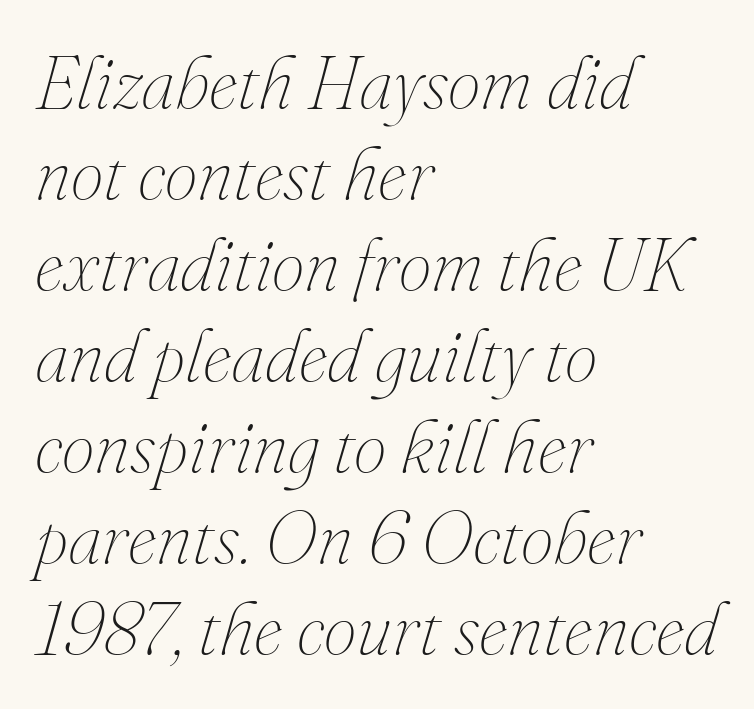
Q: Is the text bold? A: No.
Q: Is the text italic (slanted)? A: Yes, it leans right by about 16 degrees.
Q: Is the text underlined? A: No.
Q: How is the paragraph aligned? A: Left-aligned.
Q: Is the spacing between letters normal or unusually wide? A: Normal.
Q: Width (condensed, normal, or wide)? A: Normal.
Q: Stroke contrast? A: Medium.
Q: x-height? A: Small.
Q: Monospaced? A: No.
